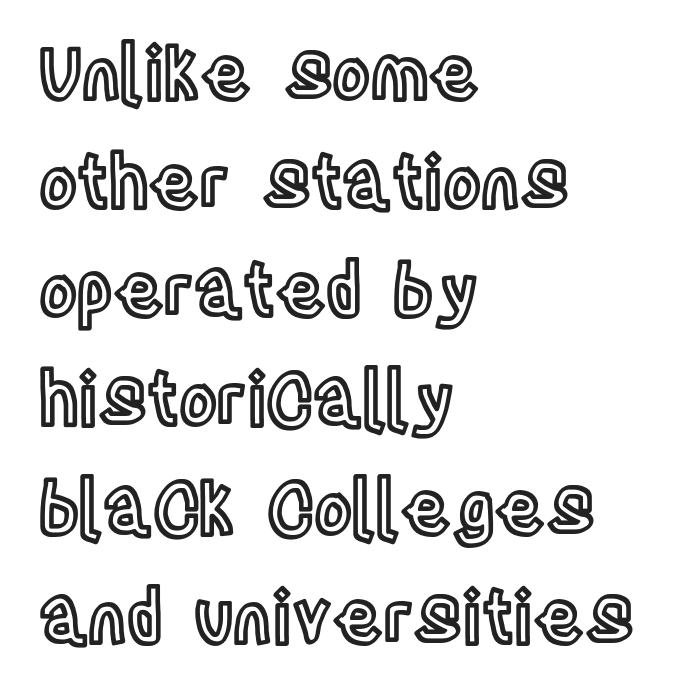
{"italic": "no", "width": "condensed", "x_height": "large", "monospaced": "no", "underline": "no", "align": "left", "line_spacing": "normal", "line_spacing_ratio": 1.51, "letter_spacing": "normal", "letter_spacing_em": 0.0, "glyph_px": 72}
